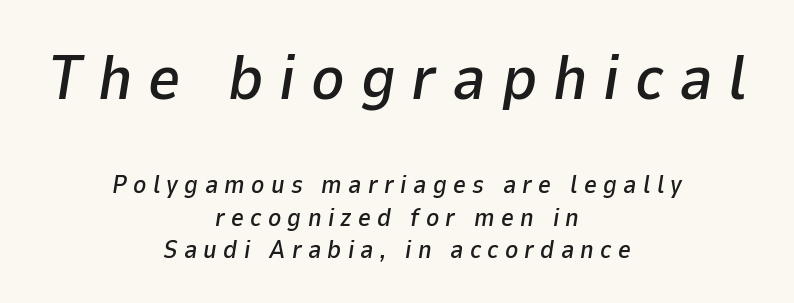
Inter-character spacing is expanded well beyond the font's built-in metrics. A typesetter would call this proportional, since set widths differ per character. A student would notice the top passage is typeset larger than what follows. Neither beginnings nor endings align; midpoints do. Evenly set lines give the paragraph a standard silhouette. It's the slanting kind of type.
